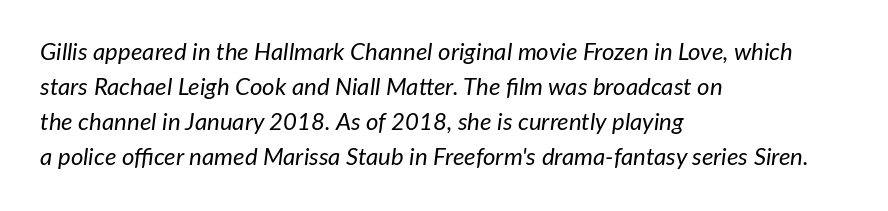
The image shows 24 px text type, italic (leaning right); set left-aligned, normal line spacing (1.46x), normal letter spacing, not underlined.
